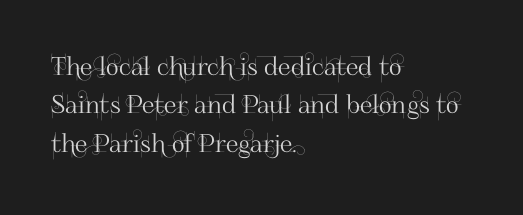
Q: Is the text italic (slanted)? A: No, it is upright.
Q: Is the text underlined? A: No.
Q: How is the paragraph aligned? A: Left-aligned.
Q: Is the spacing between letters normal or unusually wide? A: Normal.
Q: Is the spacing between lines tight, normal or loose? A: Normal.
